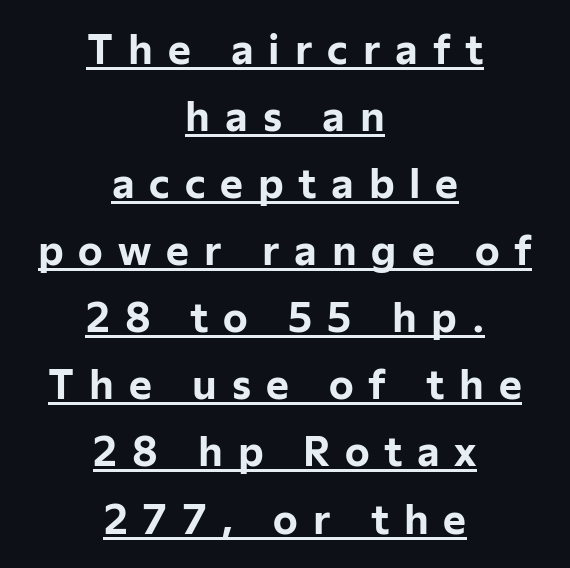
The image shows 39 px bold sans-serif type, upright; set centered, line spacing 1.72x, unusually wide letter spacing (+0.38 em), underlined; low stroke contrast and a medium x-height.
